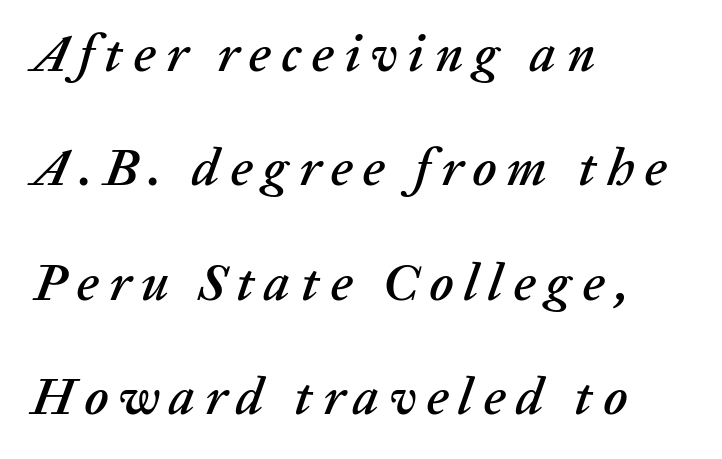
Characters are canted at an angle relative to the baseline's perpendicular. A great deal of white space separates one row of letters from the next. Proportional: the letters do not fall into vertical columns. Short and long lines alike share a common starting point at left. Quick note: underline off. Substantial extra tracking has been applied to these lines.
